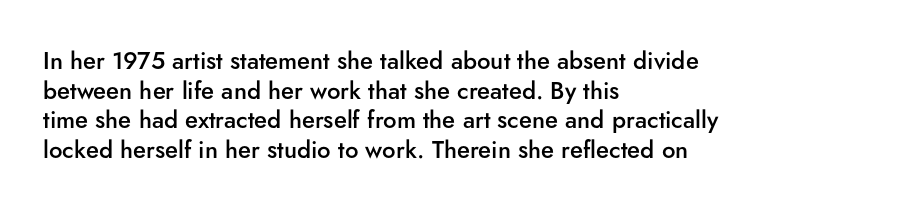
{"italic": "no", "bold": "semi", "underline": "no", "align": "left", "line_spacing_ratio": 1.23, "letter_spacing": "normal", "letter_spacing_em": 0.0, "glyph_px": 24}
